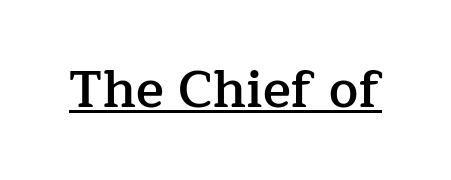
{"serif": "yes", "italic": "no", "bold": "semi", "weight": "semibold", "width": "normal", "stroke_contrast": "low", "x_height": "medium", "monospaced": "no", "underline": "yes", "letter_spacing": "normal", "letter_spacing_em": 0.0, "glyph_px": 52}
